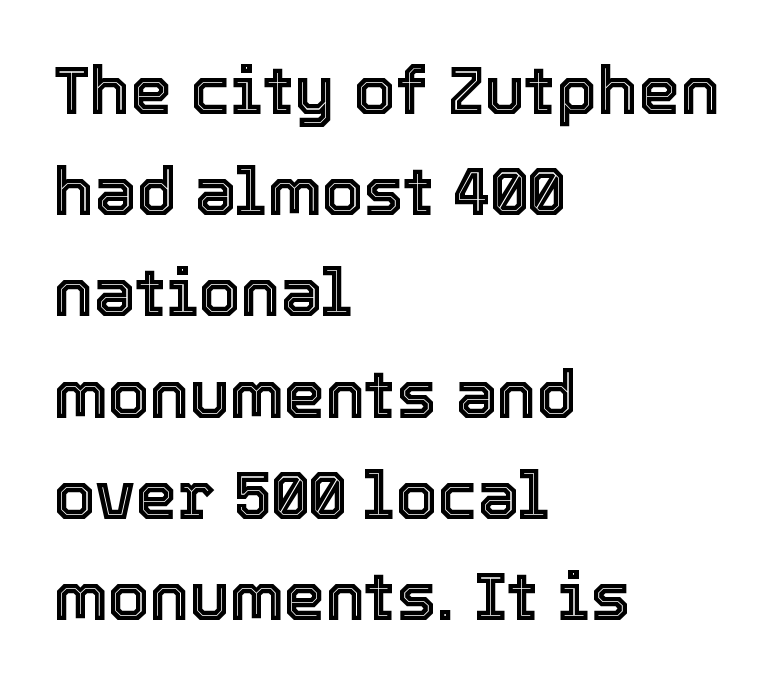
Q: Is the text italic (slanted)? A: No, it is upright.
Q: Is the text underlined? A: No.
Q: How is the paragraph aligned? A: Left-aligned.
Q: Is the spacing between letters normal or unusually wide? A: Normal.
Q: Is the spacing between lines tight, normal or loose? A: Normal.
Q: Width (condensed, normal, or wide)? A: Normal.
Q: x-height? A: Medium.
Q: Monospaced? A: No.
